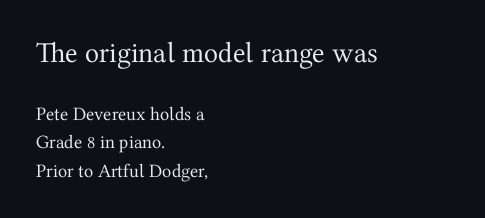
The upper block of text is set noticeably larger than the block beneath it. Regarding serifs, this sample has them. A light-to-regular cut is what we see here. These lines sit exactly where default settings would place them. Clear beneath every line of the passage.
